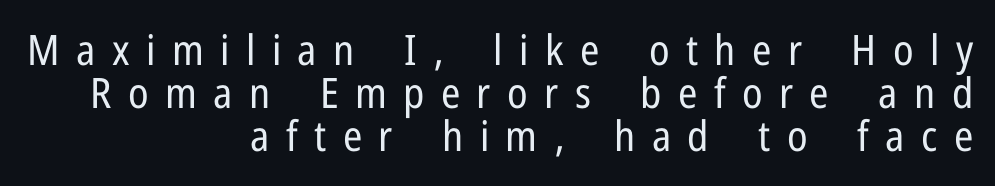
{"serif": "no", "italic": "no", "bold": "no", "weight": "regular", "width": "condensed", "stroke_contrast": "low", "x_height": "medium", "monospaced": "no", "underline": "no", "align": "right", "line_spacing": "tight", "line_spacing_ratio": 1.02, "letter_spacing": "wide", "letter_spacing_em": 0.39, "glyph_px": 42}
